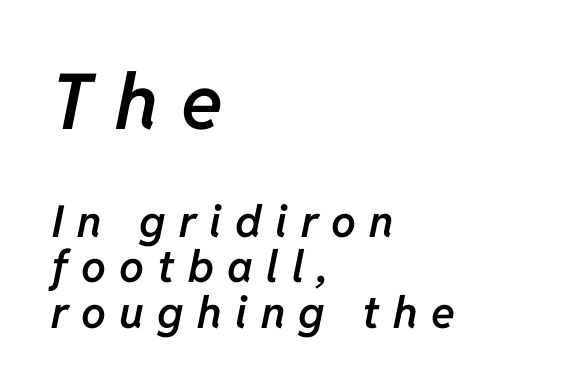
The image shows 77 px semibold type, italic (leaning right); set left-aligned, tight line spacing (1.03x), unusually wide letter spacing (+0.3 em), not underlined; the first (top) block is 1.75x larger; low stroke contrast and a medium x-height.
